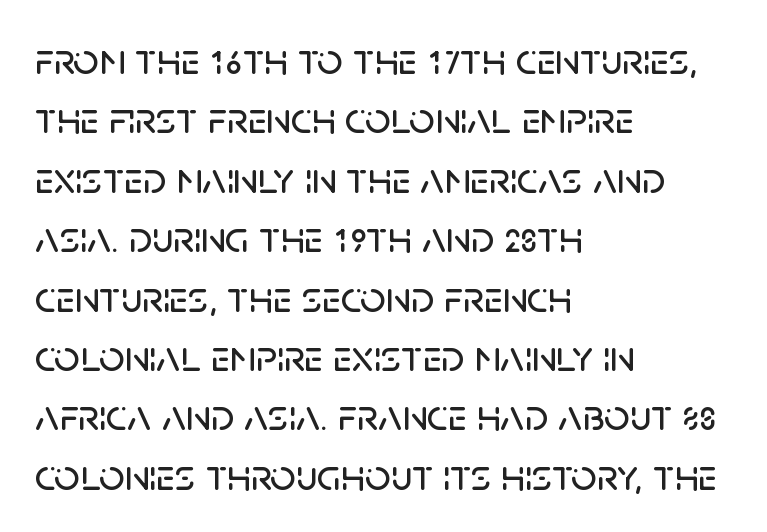
The glyphs in this specimen are sans serif. In terms of posture, this sample is upright. Character widths vary here, with narrow letters taking less room than wide ones. Visually the block forms a straight wall on the left and a jagged coastline on the right. Default kerning and tracking; the words read as compact shapes. The string is rendered with underlining switched off.
